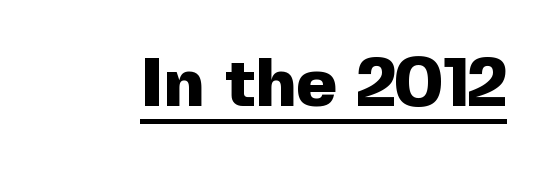
{"serif": "no", "italic": "no", "bold": "yes", "weight": "heavy", "width": "normal", "x_height": "medium", "monospaced": "no", "underline": "yes", "letter_spacing": "normal", "letter_spacing_em": 0.0, "glyph_px": 69}
